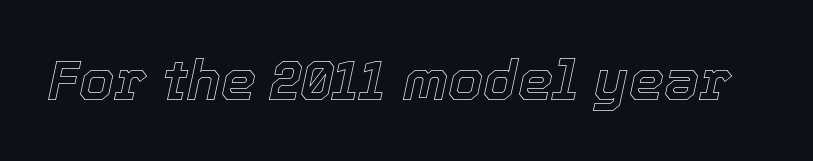
The font's italic variant was chosen for this text. The space beneath each line is pristine and unruled. Think of a printed novel: that variable character pitch is what you see here. The tracking reads as untouched default to a designer's eye.
